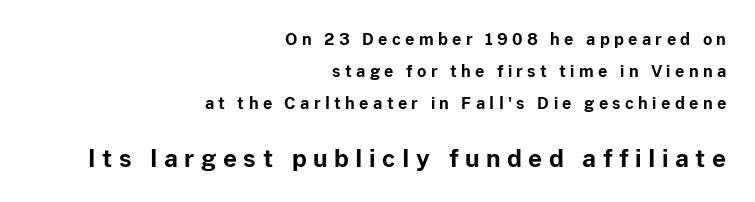
The image shows 24 px bold type, upright; set right-aligned, loose line spacing (1.99x), unusually wide letter spacing (+0.27 em), not underlined; the second (bottom) block is 1.5x larger.
